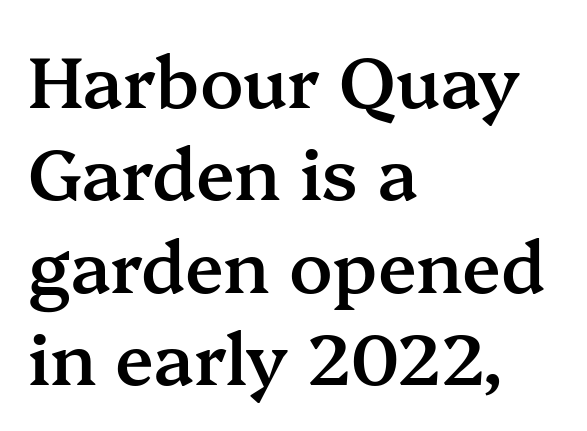
{"serif": "yes", "italic": "no", "bold": "semi", "weight": "semibold", "width": "normal", "stroke_contrast": "medium", "x_height": "medium", "monospaced": "no", "underline": "no", "align": "left", "line_spacing": "normal", "line_spacing_ratio": 1.3, "letter_spacing": "normal", "letter_spacing_em": 0.0, "glyph_px": 71}
